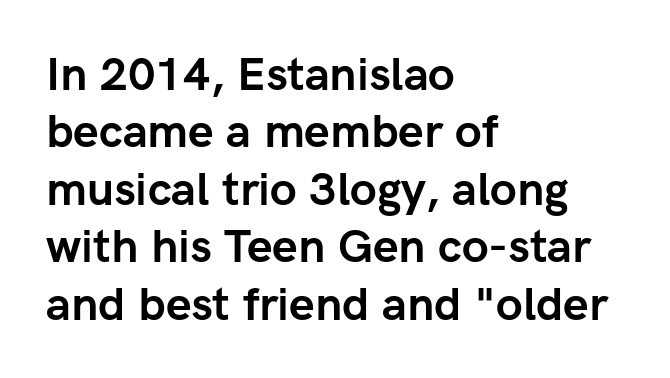
{"serif": "no", "italic": "no", "bold": "yes", "weight": "semibold", "width": "normal", "stroke_contrast": "low", "x_height": "medium", "monospaced": "no", "underline": "no", "align": "left", "line_spacing": "normal", "line_spacing_ratio": 1.25, "letter_spacing": "normal", "letter_spacing_em": 0.0, "glyph_px": 46}
